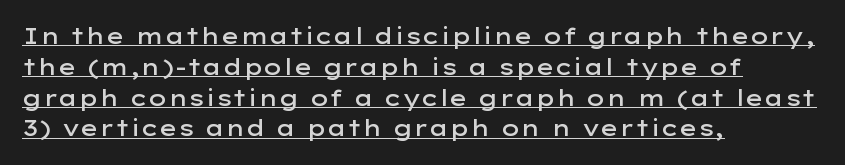
Tracking here is standard; glyphs follow each other at the usual distance. Like a heading marked for emphasis, these lines bear an underscore. The typography opts for an upright posture over an oblique one. As a designer I'd log this as weight 600, semibold. The rag falls on the right side of this text block.
